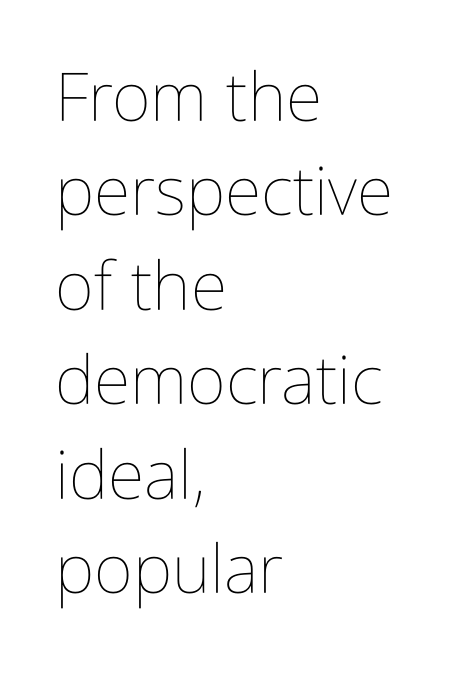
{"italic": "no", "bold": "no", "weight": "thin", "width": "condensed", "stroke_contrast": "low", "x_height": "medium", "monospaced": "no", "underline": "no", "align": "left", "line_spacing": "normal", "line_spacing_ratio": 1.41, "letter_spacing": "normal", "letter_spacing_em": 0.0, "glyph_px": 67}
